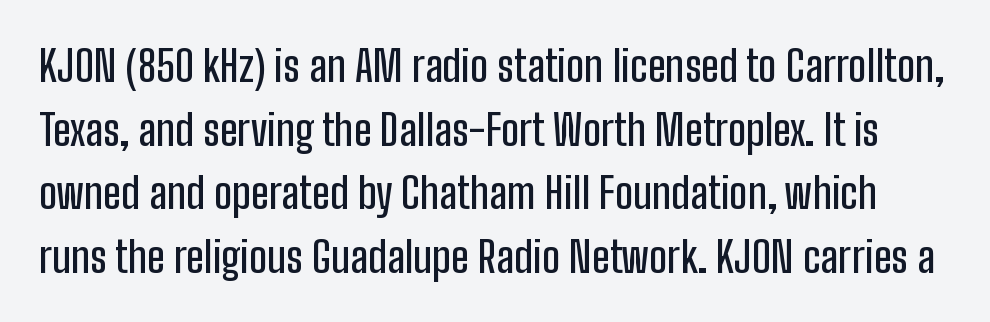
The image shows 43 px condensed sans-serif type, upright; set normal line spacing (1.48x), normal letter spacing, not underlined; low stroke contrast and a medium x-height.
